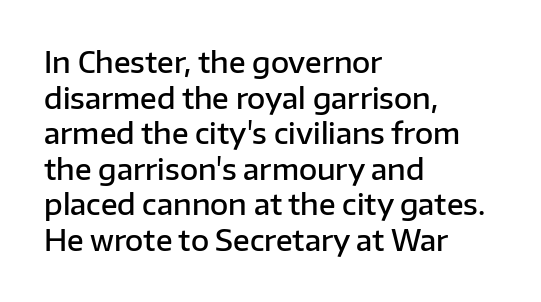
This is sans-serif lettering, the kind often seen on screens and signage. Descenders are the only things crossing below the line. The rag falls on the right side of this text block. Letter spacing: default. Leading matches the norm, producing a regular column.
